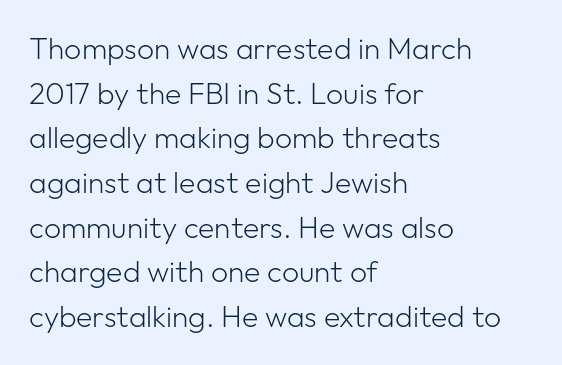
The image shows 30 px light sans-serif type, upright; set left-aligned, normal line spacing (1.49x), normal letter spacing, not underlined; low stroke contrast and a medium x-height.
